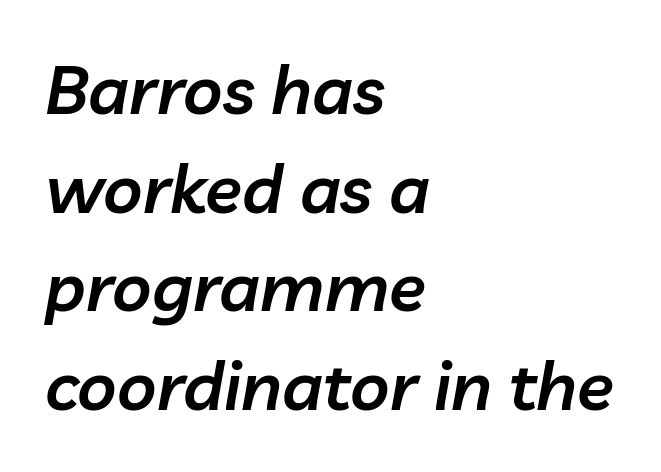
Every character sits at an angle, as italics do. The baseline area is clear. The ragged edge is on the right, which tells us the setting is flush left. The designer left line spacing at the default. Each word holds together tightly as a unit, with standard inter-letter gaps.
